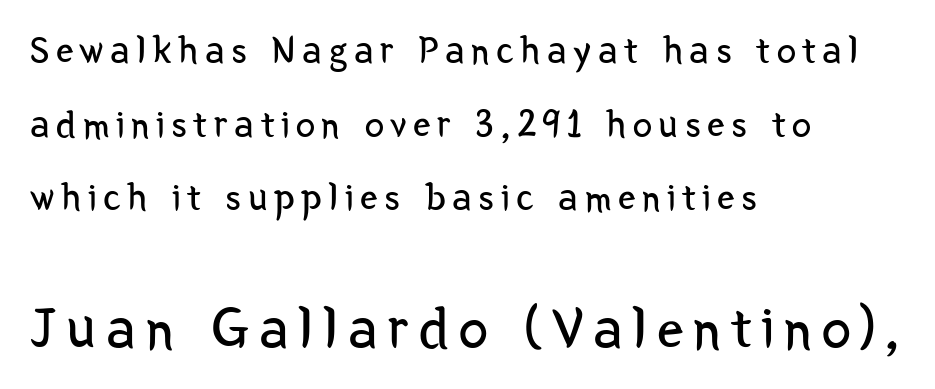
Check under the words: just untouched page. Here the designer chose a conventional face with non-uniform glyph widths. Compared with a typical body face, this is equally light or lighter still. Typesetter's note — lower block bumped up in size, upper block left smaller.
